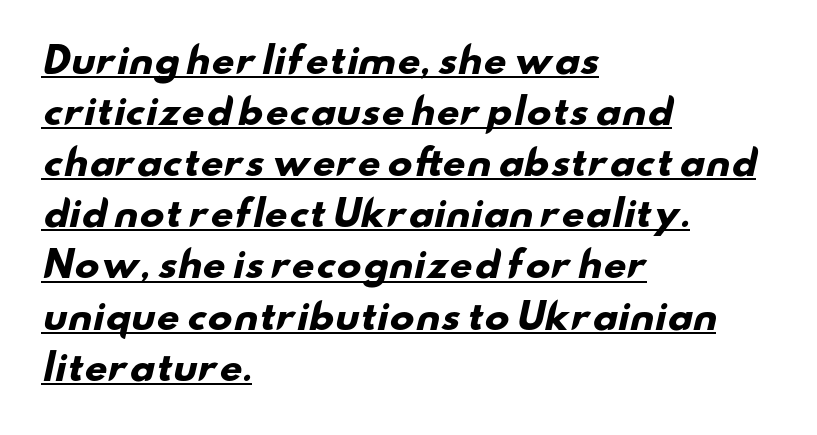
The designer went with a sans here, leaving each stem footless. The rendering anchors every line to the left-hand side. Honestly, the letter spacing is just normal — you wouldn't notice it. Horizontal bands of white between lines are of average thickness. These words are printed bold, with thick strokes throughout.
